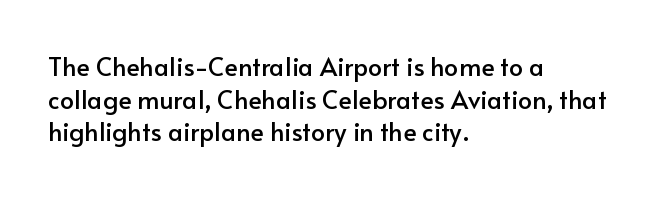
The tracking reads as untouched default to a designer's eye. Has an underline been added? It has not. Where is the straight margin? On the left. A typesetter would call this leading conventional body-copy spacing.
